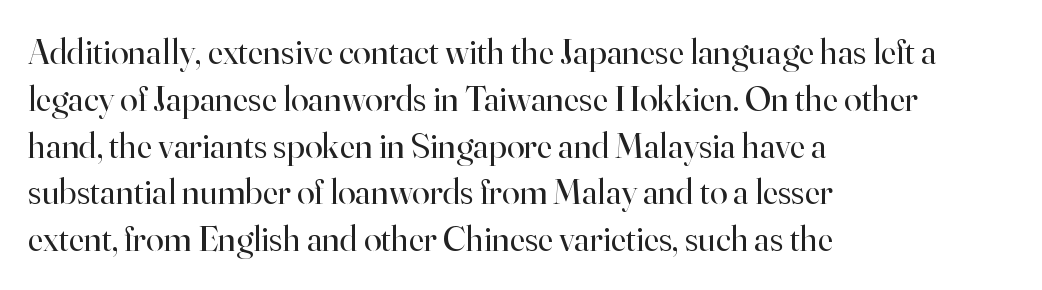
{"serif": "yes", "italic": "no", "bold": "no", "weight": "regular", "width": "normal", "stroke_contrast": "high", "x_height": "small", "monospaced": "no", "underline": "no", "align": "left", "line_spacing": "normal", "line_spacing_ratio": 1.3, "letter_spacing": "normal", "letter_spacing_em": 0.0, "glyph_px": 36}
